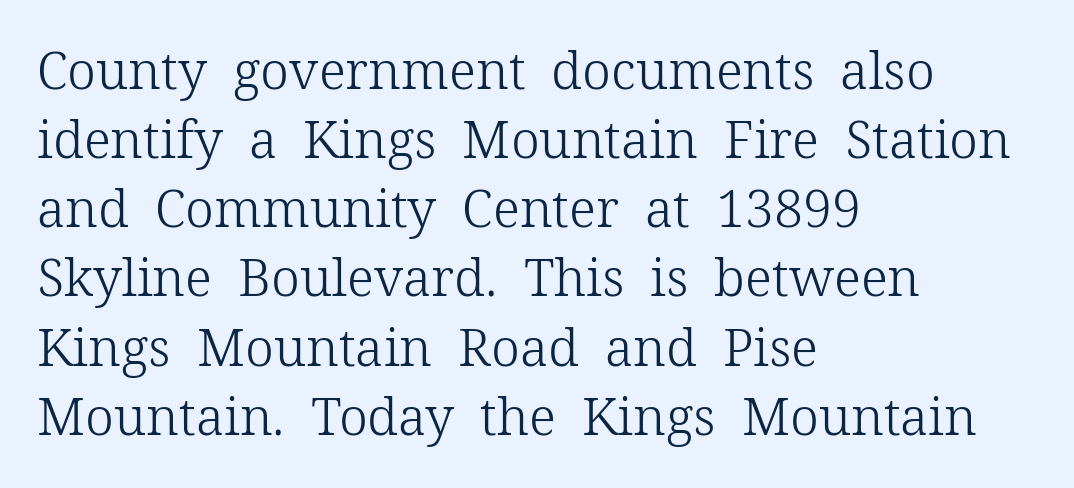
Compared with typical body copy, the letter spacing here is the same. Here the designer chose a conventional face with non-uniform glyph widths. Decoration check: the copy has no underline. The weight tops out at a normal text grade. Serifs: yes, visible at the terminals of the letterforms. The leading is moderate, giving the passage an even texture.
